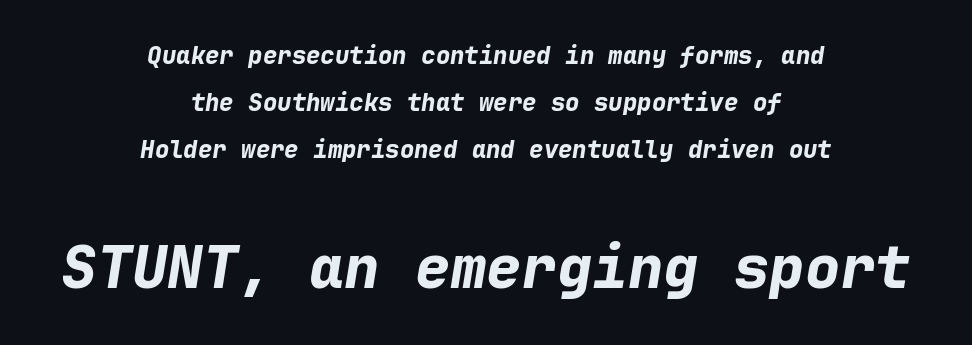
{"italic": "yes", "lean": "right", "slant_degrees": 9, "bold": "yes", "weight": "bold", "width": "normal", "stroke_contrast": "low", "x_height": "medium", "monospaced": "yes", "underline": "no", "align": "center", "line_spacing": "loose", "line_spacing_ratio": 1.95, "letter_spacing": "normal", "letter_spacing_em": 0.0, "larger_block": "second", "size_ratio": 2.46, "glyph_px": 59}
